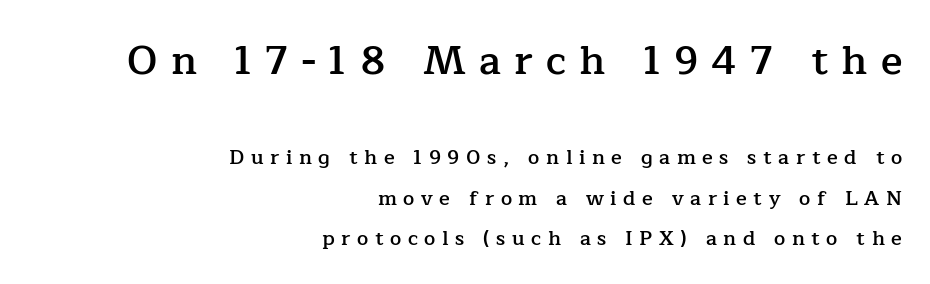
Q: Is the text bold? A: Semi-bold.
Q: Is the text italic (slanted)? A: No, it is upright.
Q: Is the typeface a serif or a sans-serif typeface? A: Serif.
Q: Is the text underlined? A: No.
Q: How is the paragraph aligned? A: Right-aligned.
Q: Is the spacing between letters normal or unusually wide? A: Unusually wide.
Q: Is the spacing between lines tight, normal or loose? A: Loose.
Q: Which block of text is set in a larger size, the first (top) or the second (bottom)? A: The first (top) one.
Q: Width (condensed, normal, or wide)? A: Normal.
Q: Stroke contrast? A: Low.
Q: x-height? A: Medium.
Q: Monospaced? A: No.
